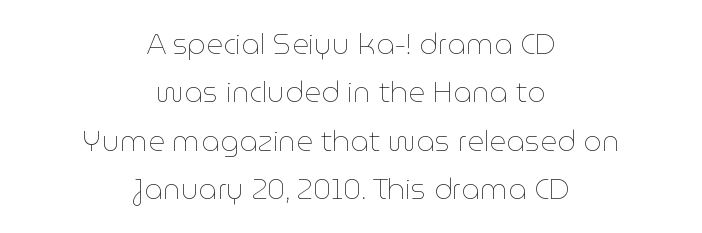
The image shows 29 px thin type, upright; set centered, normal line spacing (1.67x), normal letter spacing, not underlined; low stroke contrast and a medium x-height.
